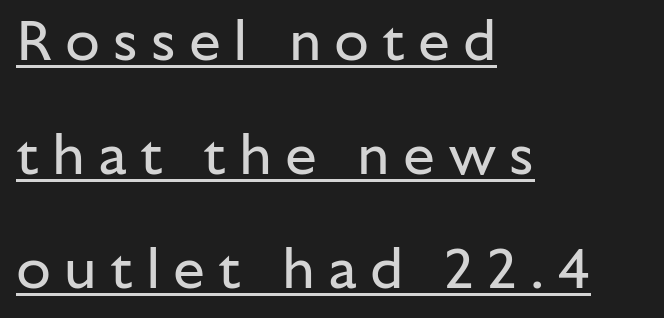
Weight: not bold — regular or lighter. In terms of letterform style, serifs are entirely absent. The specimen reads as upright at a glance. The specimen includes a rule beneath the text block's lines. What's the leading like? Stretched, with rows far apart. Which margin do the lines hug? The left one — the right edge is uneven.
